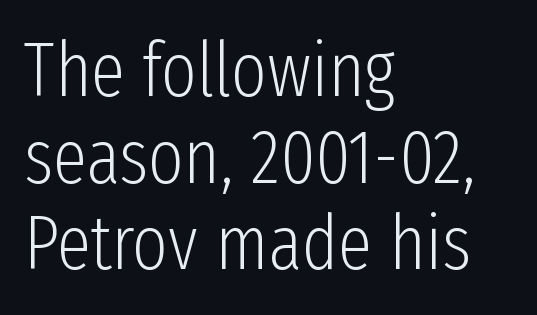
{"serif": "no", "italic": "no", "bold": "no", "weight": "light", "width": "condensed", "stroke_contrast": "low", "x_height": "medium", "monospaced": "no", "underline": "no", "align": "left", "line_spacing": "tight", "line_spacing_ratio": 1.14, "letter_spacing": "normal", "letter_spacing_em": 0.0, "glyph_px": 76}
